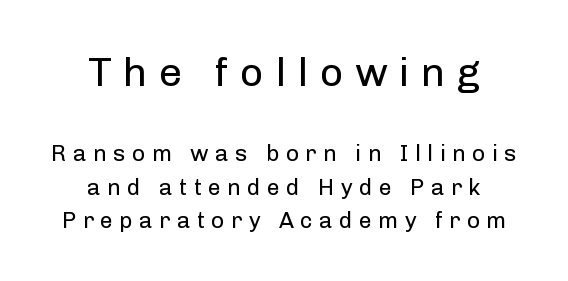
The image shows 41 px regular-weight sans-serif type, upright; set centered, normal line spacing (1.45x), unusually wide letter spacing (+0.28 em), not underlined; the first (top) block is 1.78x larger; low stroke contrast and a medium x-height.
